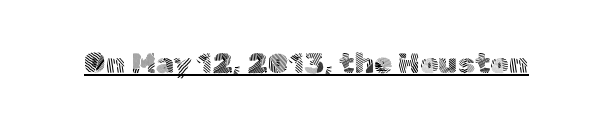
The image shows 29 px light sans-serif type, upright; set normal letter spacing, underlined; a medium x-height.
